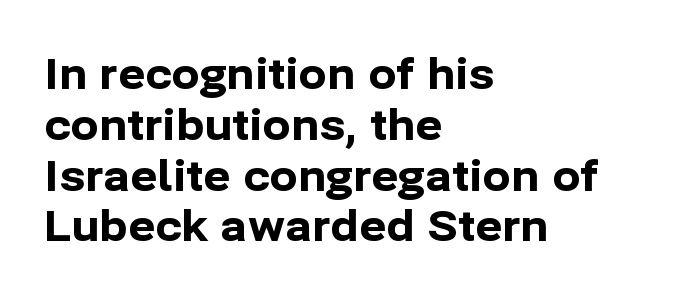
{"serif": "no", "italic": "no", "bold": "yes", "weight": "bold", "width": "normal", "stroke_contrast": "low", "x_height": "medium", "monospaced": "no", "underline": "no", "align": "left", "line_spacing_ratio": 1.21, "letter_spacing": "normal", "letter_spacing_em": 0.0, "glyph_px": 42}
